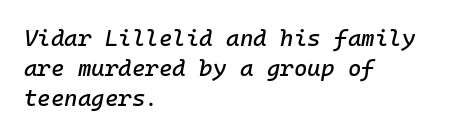
The image shows 23 px text type, italic (leaning right); set left-aligned, normal line spacing (1.3x), normal letter spacing, not underlined.
